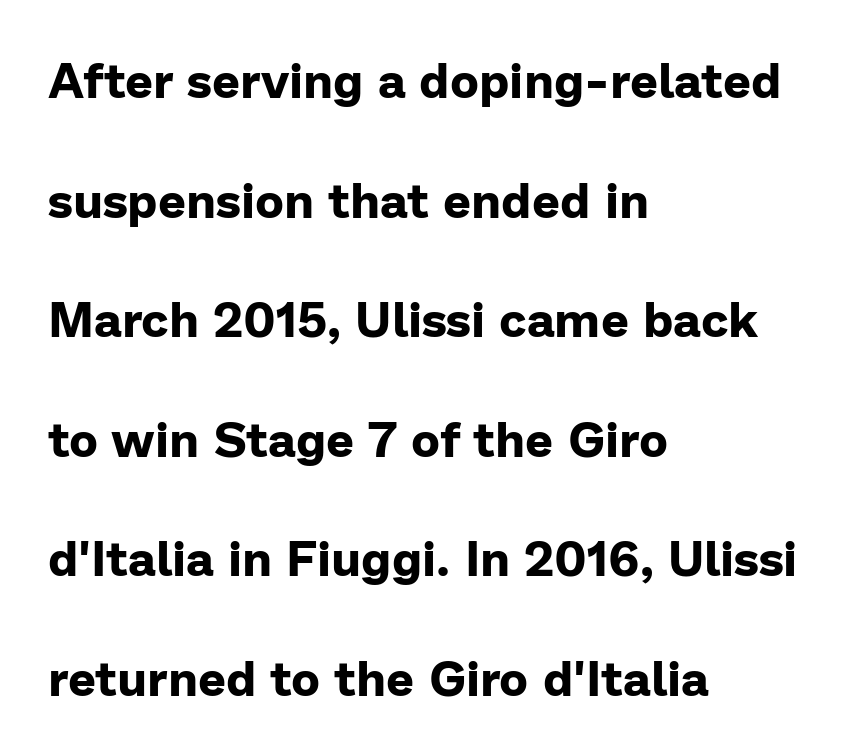
Q: Is the text bold? A: Yes.
Q: Is the text italic (slanted)? A: No, it is upright.
Q: Is the typeface a serif or a sans-serif typeface? A: Sans-serif.
Q: Is the text underlined? A: No.
Q: How is the paragraph aligned? A: Left-aligned.
Q: Is the spacing between letters normal or unusually wide? A: Normal.
Q: Is the spacing between lines tight, normal or loose? A: Loose.
Q: Width (condensed, normal, or wide)? A: Normal.
Q: Stroke contrast? A: Low.
Q: x-height? A: Medium.
Q: Monospaced? A: No.
